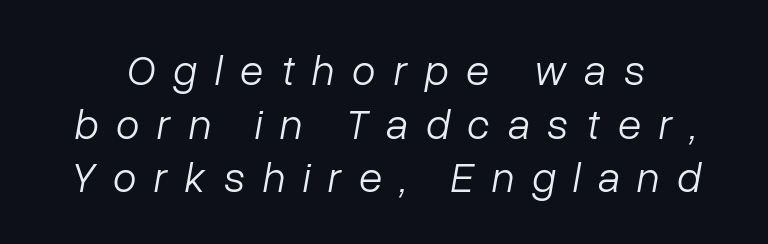
Summary of vertical rhythm: regular, with standard interline spacing. The glyphs look as if they've been sheared to an angle. A clean baseline with only descenders dipping below it. Caption: expanded tracking, letters set apart.
